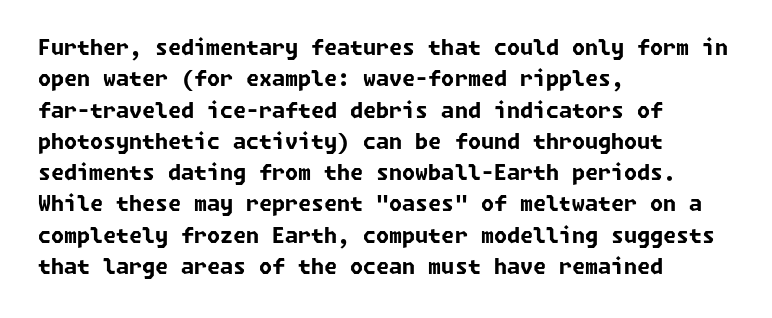
The image shows 21 px bold type; set left-aligned, normal line spacing (1.49x), normal letter spacing, not underlined.
